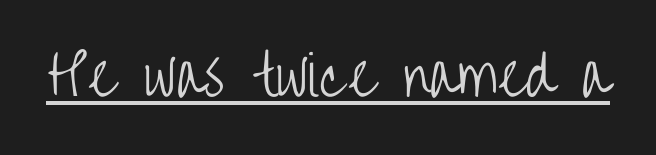
Q: Is the text bold? A: No.
Q: Is the text italic (slanted)? A: No, it is upright.
Q: Is the typeface a serif or a sans-serif typeface? A: Sans-serif.
Q: Is the text underlined? A: Yes.
Q: Is the spacing between letters normal or unusually wide? A: Normal.
Q: Width (condensed, normal, or wide)? A: Condensed.
Q: Stroke contrast? A: Low.
Q: x-height? A: Large.
Q: Monospaced? A: No.
